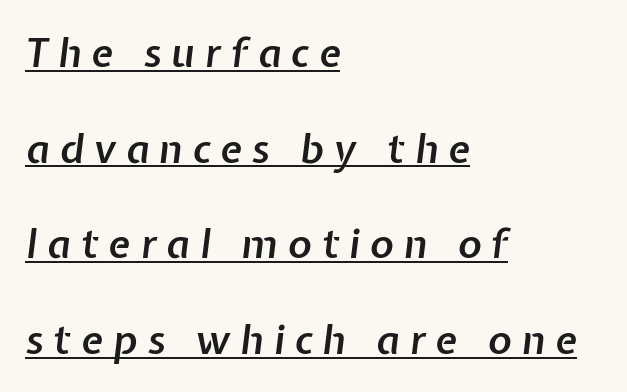
The image shows 40 px semibold type, italic (leaning right); set left-aligned, loose line spacing (2.39x), unusually wide letter spacing (+0.25 em), underlined; low stroke contrast and a medium x-height.
